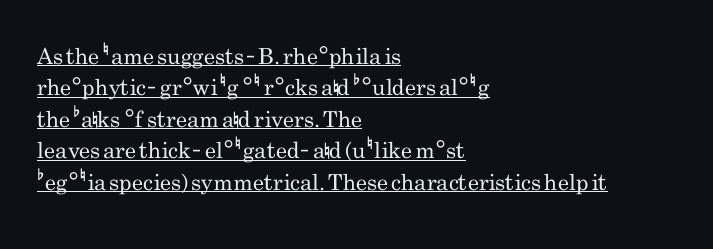
{"italic": "no", "bold": "no", "underline": "yes", "align": "left", "line_spacing": "normal", "line_spacing_ratio": 1.43, "letter_spacing": "normal", "letter_spacing_em": 0.0, "glyph_px": 22}
